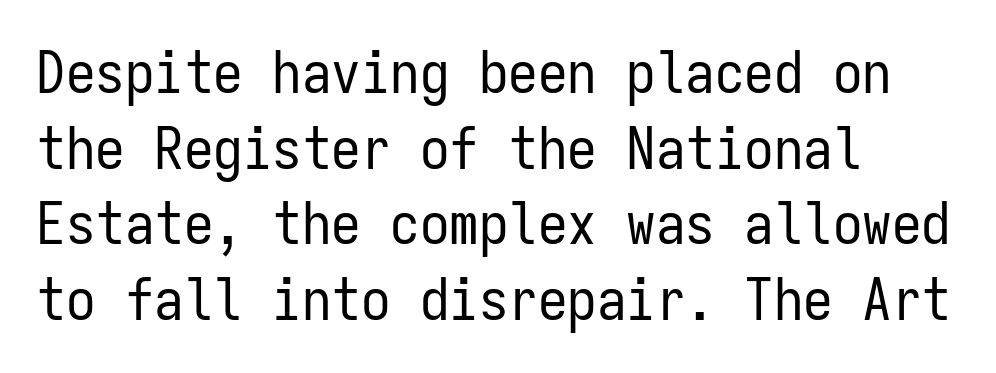
Q: Is the text bold? A: No.
Q: Is the text italic (slanted)? A: No, it is upright.
Q: Is the typeface a serif or a sans-serif typeface? A: Sans-serif.
Q: Is the text underlined? A: No.
Q: How is the paragraph aligned? A: Left-aligned.
Q: Is the spacing between letters normal or unusually wide? A: Normal.
Q: Is the spacing between lines tight, normal or loose? A: Normal.
Q: Width (condensed, normal, or wide)? A: Condensed.
Q: Stroke contrast? A: Low.
Q: x-height? A: Medium.
Q: Monospaced? A: Yes.
